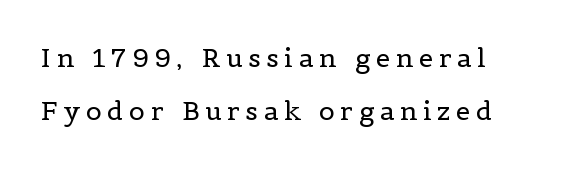
{"italic": "no", "bold": "no", "underline": "no", "align": "left", "line_spacing": "loose", "line_spacing_ratio": 2.03, "letter_spacing": "wide", "letter_spacing_em": 0.22, "glyph_px": 26}
